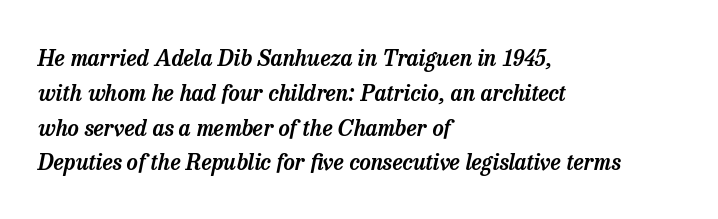
The image shows 22 px text type, italic (leaning right); set left-aligned, normal line spacing (1.58x), normal letter spacing, not underlined.
